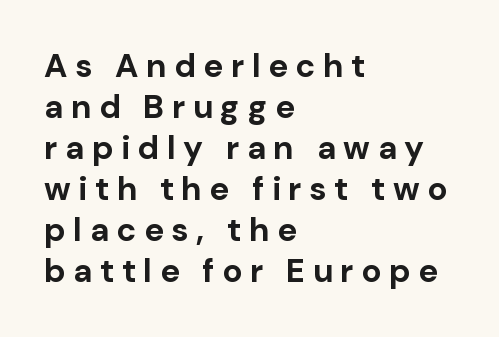
This sample has the flowing, uneven cadence of proportional lettering. This sample uses a sans-serif face. Ordinary non-slanted type is in use. How heavy is the stroke? Heavy — this is a bold. The passage shown is not underscored anywhere.
